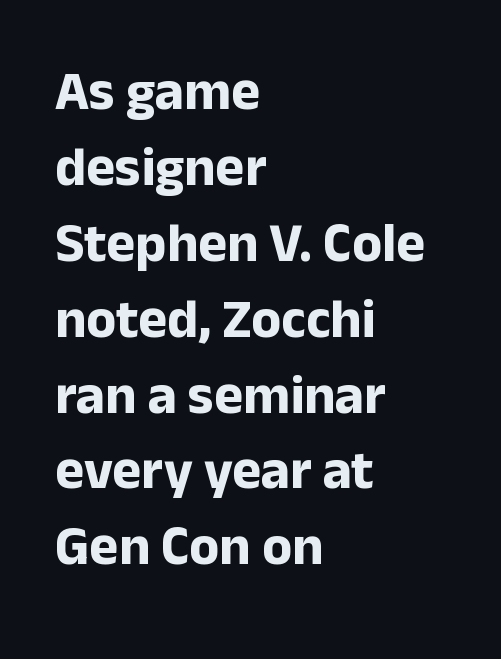
Q: Is the text bold? A: Yes.
Q: Is the text italic (slanted)? A: No, it is upright.
Q: Is the typeface a serif or a sans-serif typeface? A: Sans-serif.
Q: Is the text underlined? A: No.
Q: How is the paragraph aligned? A: Left-aligned.
Q: Is the spacing between letters normal or unusually wide? A: Normal.
Q: Is the spacing between lines tight, normal or loose? A: Normal.
Q: Width (condensed, normal, or wide)? A: Normal.
Q: Stroke contrast? A: Low.
Q: x-height? A: Medium.
Q: Monospaced? A: No.
